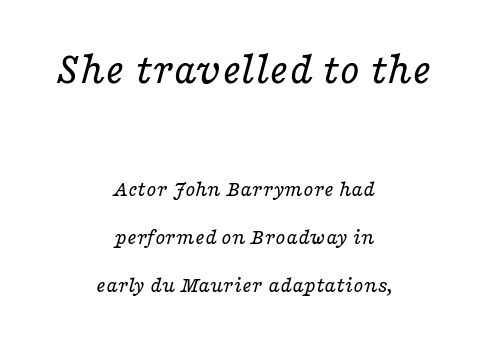
The rendering shows small feet on the letterforms — a serif design. The passage shown is typed in a proportional face where columns would drift. Notice how the passage keeps no hard edge, just a central spine. Letters rest on an invisible, unmarked baseline. Stem width sits at or under what a default text font uses. Between one letter and the next there's only the usual sliver of space.
